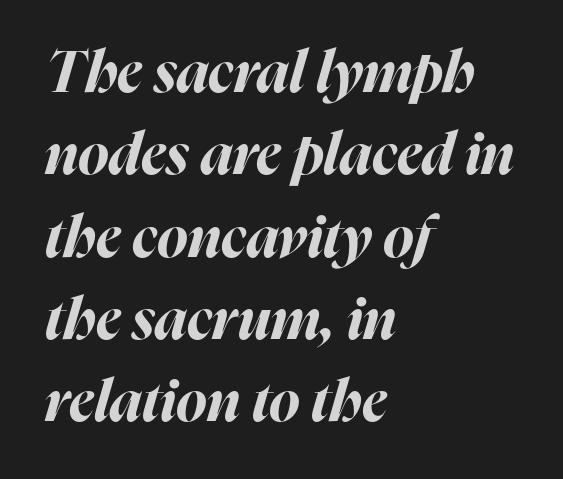
{"italic": "yes", "lean": "right", "slant_degrees": 16, "bold": "yes", "weight": "bold", "width": "normal", "stroke_contrast": "high", "x_height": "medium", "monospaced": "no", "underline": "no", "align": "left", "line_spacing": "normal", "line_spacing_ratio": 1.42, "letter_spacing": "normal", "letter_spacing_em": 0.0, "glyph_px": 58}
